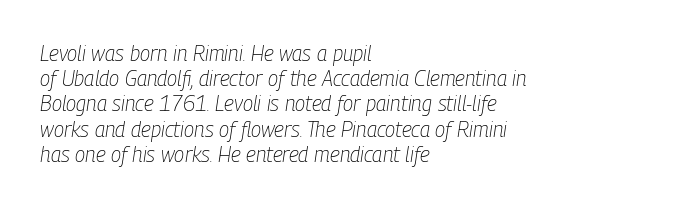
Check under the words: just untouched page. Weight: regular or lighter. Notice how the stems are inclined rather than vertical — that's the hallmark of italics. All the whitespace from short lines collects on the right. The letterforms sit shoulder to shoulder at normal distance.
